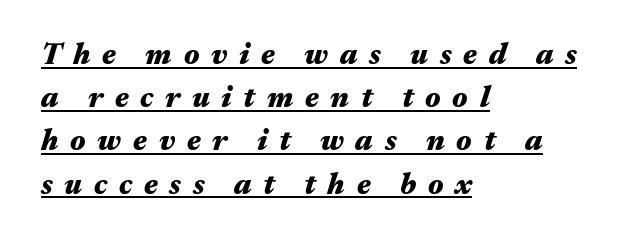
{"italic": "yes", "lean": "right", "slant_degrees": 17, "bold": "yes", "weight": "heavy", "width": "wide", "stroke_contrast": "medium", "x_height": "medium", "monospaced": "no", "underline": "yes", "align": "left", "line_spacing": "normal", "line_spacing_ratio": 1.44, "letter_spacing": "wide", "letter_spacing_em": 0.39, "glyph_px": 30}
